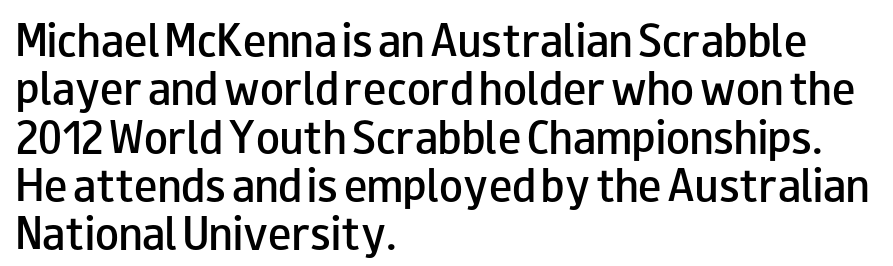
The image shows 39 px semibold, wide sans-serif type, upright; set left-aligned, line spacing 1.24x, normal letter spacing, not underlined; low stroke contrast and a small x-height.
